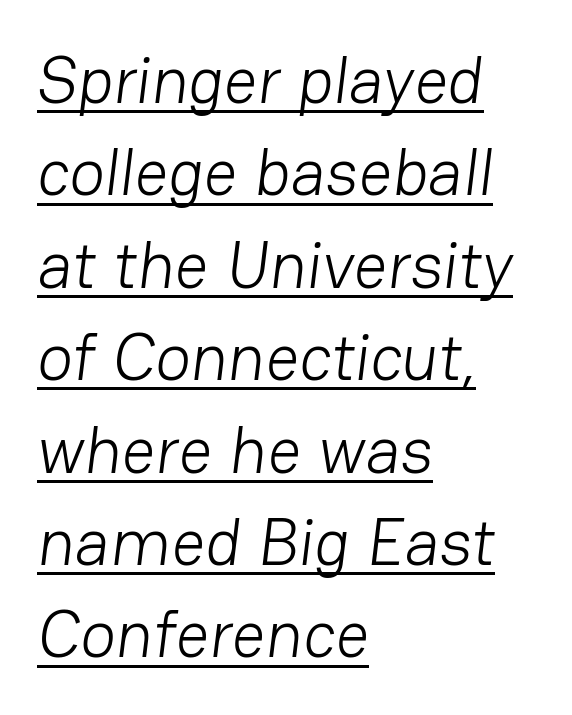
Each letter keeps its own natural width here, so spacing adapts to shape. Default kerning and tracking; the words read as compact shapes. A continuous stroke trails under the words, as in a hyperlink. The passage is arranged the way most books set body copy — flush left. Reading down the column, the eye jumps a familiar distance to each next line. The passage shown is typeset with a sans-serif family.
